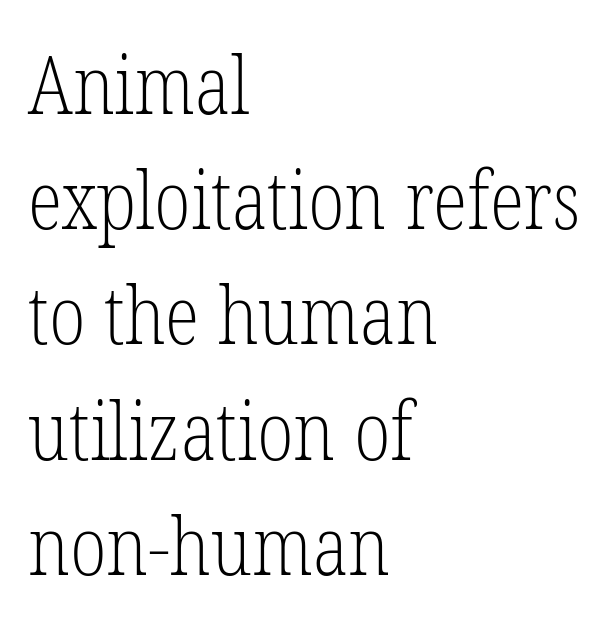
{"serif": "yes", "italic": "no", "bold": "no", "weight": "light", "width": "condensed", "stroke_contrast": "low", "x_height": "medium", "monospaced": "no", "underline": "no", "align": "left", "line_spacing": "normal", "line_spacing_ratio": 1.44, "letter_spacing": "normal", "letter_spacing_em": 0.0, "glyph_px": 80}
